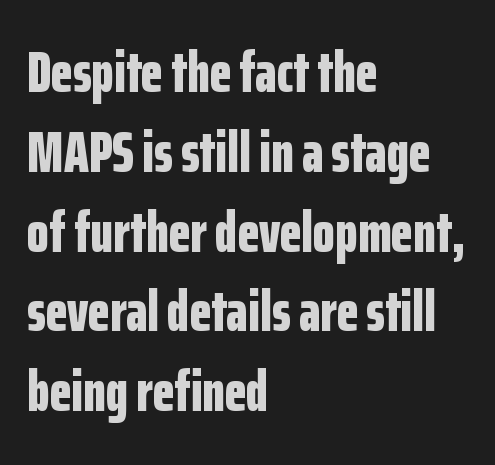
Q: Is the text bold? A: Yes.
Q: Is the text italic (slanted)? A: No, it is upright.
Q: Is the typeface a serif or a sans-serif typeface? A: Sans-serif.
Q: Is the text underlined? A: No.
Q: How is the paragraph aligned? A: Left-aligned.
Q: Is the spacing between letters normal or unusually wide? A: Normal.
Q: Is the spacing between lines tight, normal or loose? A: Normal.
Q: Width (condensed, normal, or wide)? A: Condensed.
Q: Stroke contrast? A: Low.
Q: x-height? A: Medium.
Q: Monospaced? A: No.
